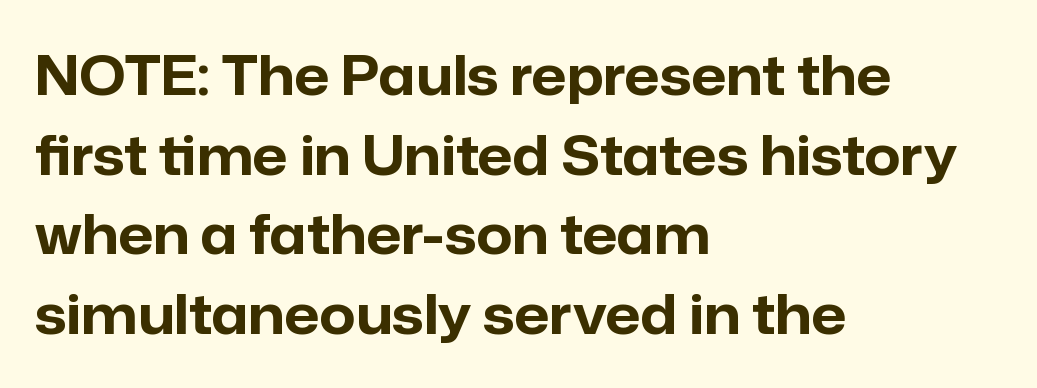
Q: Is the text bold? A: Yes.
Q: Is the text italic (slanted)? A: No, it is upright.
Q: Is the typeface a serif or a sans-serif typeface? A: Sans-serif.
Q: Is the text underlined? A: No.
Q: How is the paragraph aligned? A: Left-aligned.
Q: Is the spacing between letters normal or unusually wide? A: Normal.
Q: Is the spacing between lines tight, normal or loose? A: Normal.
Q: Width (condensed, normal, or wide)? A: Normal.
Q: Stroke contrast? A: Low.
Q: x-height? A: Medium.
Q: Monospaced? A: No.
